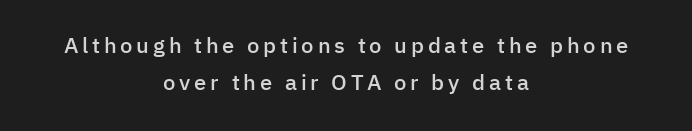
Q: Is the text bold? A: Semi-bold.
Q: Is the text italic (slanted)? A: No, it is upright.
Q: Is the text underlined? A: No.
Q: How is the paragraph aligned? A: Centered.
Q: Is the spacing between lines tight, normal or loose? A: Normal.
